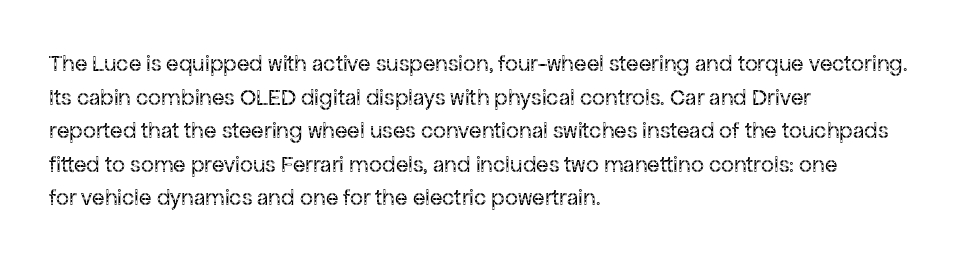
The image shows 23 px text type, upright; set left-aligned, normal line spacing (1.46x), normal letter spacing, not underlined.
